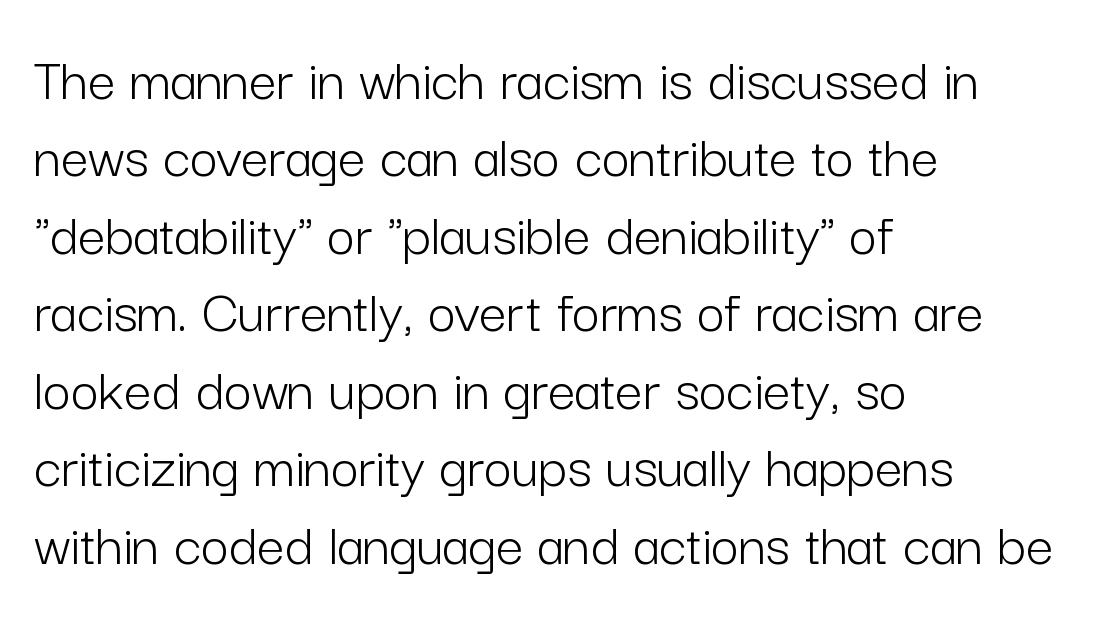
Q: Is the text bold? A: No.
Q: Is the text italic (slanted)? A: No, it is upright.
Q: Is the typeface a serif or a sans-serif typeface? A: Sans-serif.
Q: Is the text underlined? A: No.
Q: How is the paragraph aligned? A: Left-aligned.
Q: Is the spacing between letters normal or unusually wide? A: Normal.
Q: Is the spacing between lines tight, normal or loose? A: Normal.
Q: Width (condensed, normal, or wide)? A: Normal.
Q: Stroke contrast? A: Low.
Q: x-height? A: Medium.
Q: Monospaced? A: No.
